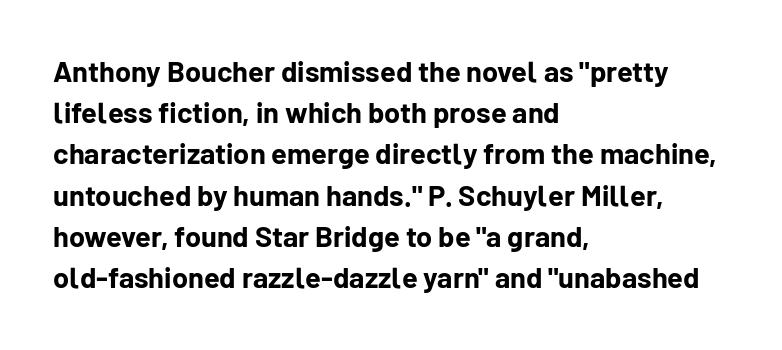
Reading down the block, your eye returns to a fixed left position each line. Evenly set lines give the paragraph a standard silhouette. The typography opts for an upright posture over an oblique one. Nothing unusual about the tracking: characters are spaced as the font intends. Rule under the text: the space is simply empty.
